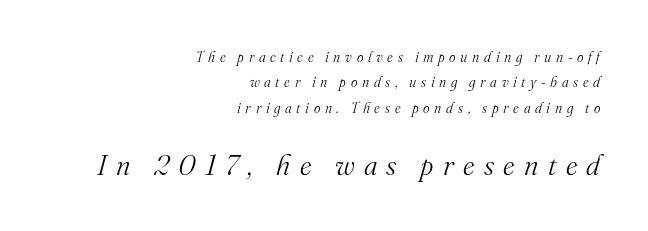
The image shows 28 px light serif type, italic (leaning right); set right-aligned, line spacing 1.82x, unusually wide letter spacing (+0.33 em), not underlined; the second (bottom) block is 2.0x larger; medium stroke contrast and a small x-height.
